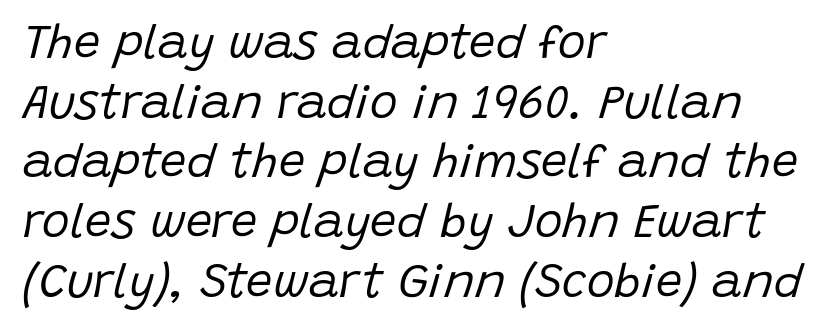
The image shows 47 px regular-weight type, italic (leaning right); set left-aligned, normal line spacing (1.27x), normal letter spacing, not underlined; low stroke contrast and a large x-height.
